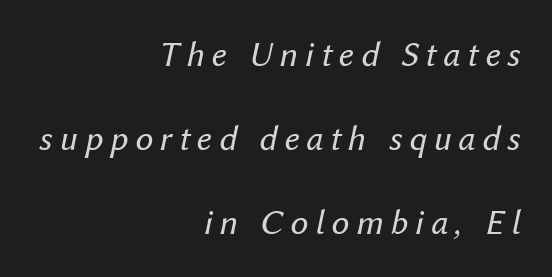
The image shows 36 px regular-weight type, italic (leaning right); set right-aligned, loose line spacing (2.34x), not underlined; medium stroke contrast and a medium x-height.
